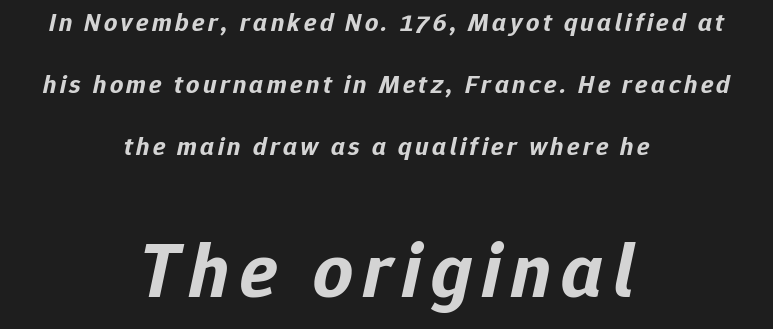
The image shows 78 px bold type, italic (leaning right); set centered, loose line spacing (2.38x), not underlined; the second (bottom) block is 3.0x larger; low stroke contrast and a medium x-height.
